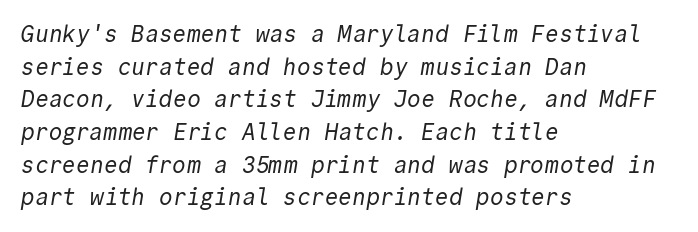
Reading down the block, your eye returns to a fixed left position each line. Heft: none added — not bold. Honestly, the letter spacing is just normal — you wouldn't notice it. Any mark beneath the type? The region is blank. What's the leading like? Ordinary, nothing unusual.
